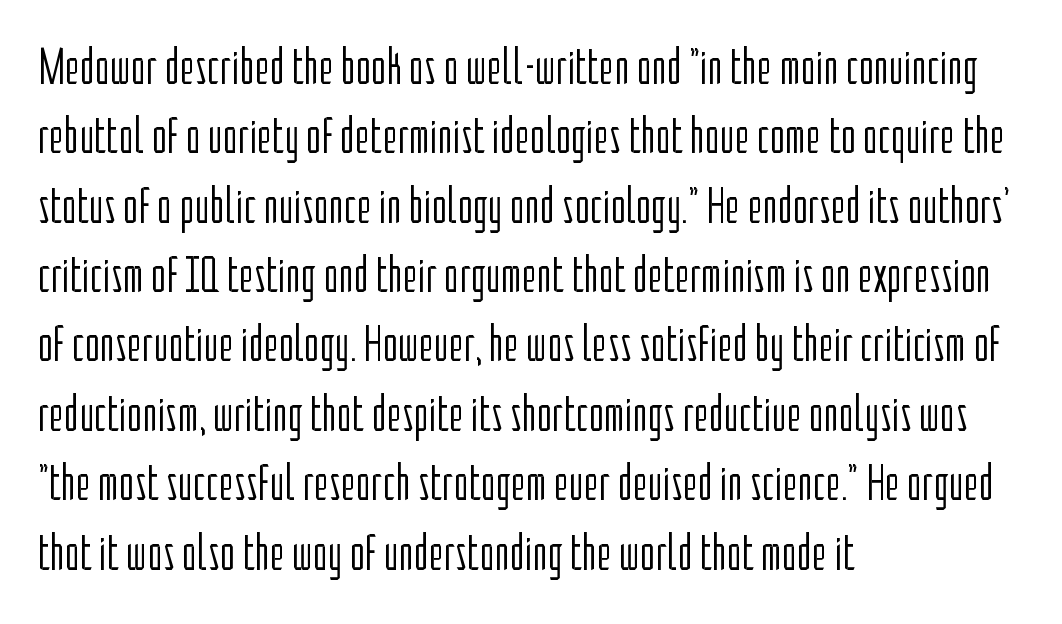
If you drew a line through each stem, it would be perfectly vertical. The passage shown is typed in a proportional face where columns would drift. Bold? No — there's no thickening of the strokes. These lines are composed in type without serifs. The paragraph shown leans on its left margin. Tracking value appears to be zero — textbook default spacing.
